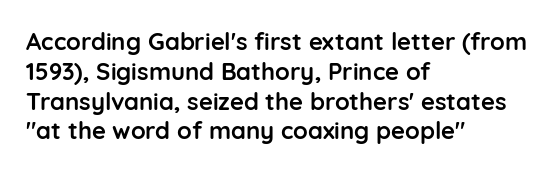
{"italic": "no", "bold": "yes", "underline": "no", "align": "left", "line_spacing_ratio": 1.24, "letter_spacing": "normal", "letter_spacing_em": 0.0, "glyph_px": 24}
